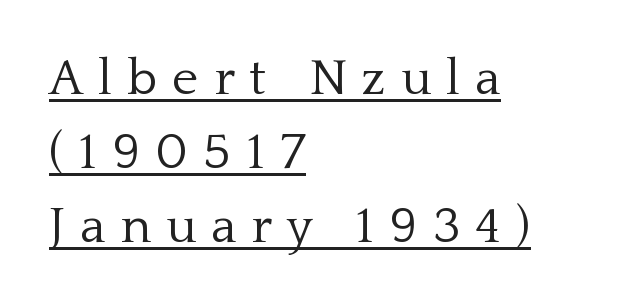
{"serif": "yes", "italic": "no", "bold": "no", "weight": "light", "width": "normal", "stroke_contrast": "low", "x_height": "medium", "monospaced": "no", "underline": "yes", "align": "left", "line_spacing": "normal", "line_spacing_ratio": 1.45, "letter_spacing": "wide", "letter_spacing_em": 0.29, "glyph_px": 51}
